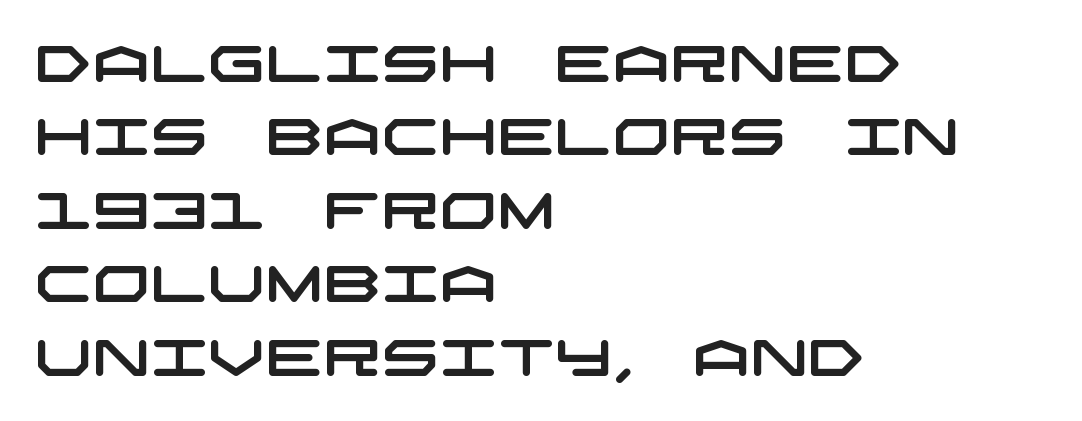
{"serif": "no", "width": "wide", "stroke_contrast": "low", "x_height": "large", "underline": "no", "align": "left", "line_spacing": "normal", "line_spacing_ratio": 1.44, "letter_spacing": "normal", "letter_spacing_em": 0.0, "glyph_px": 51}
